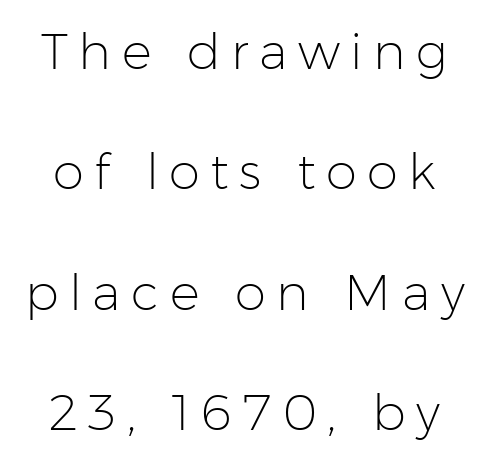
Q: Is the text bold? A: No.
Q: Is the text italic (slanted)? A: No, it is upright.
Q: Is the typeface a serif or a sans-serif typeface? A: Sans-serif.
Q: Is the text underlined? A: No.
Q: Is the spacing between letters normal or unusually wide? A: Unusually wide.
Q: Is the spacing between lines tight, normal or loose? A: Loose.
Q: Width (condensed, normal, or wide)? A: Normal.
Q: Stroke contrast? A: Low.
Q: x-height? A: Medium.
Q: Monospaced? A: No.
